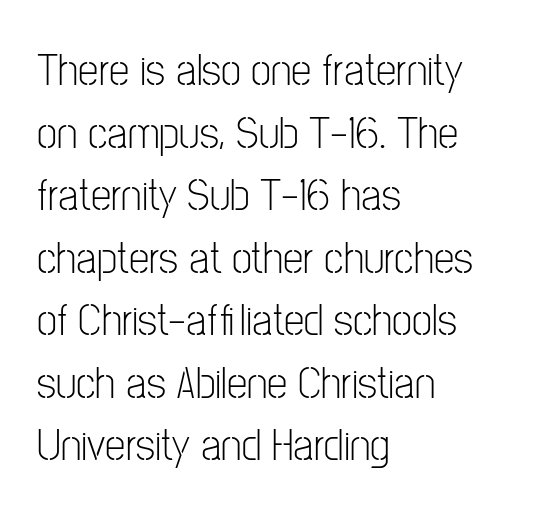
The image shows 46 px light, condensed sans-serif type, upright; set left-aligned, normal line spacing (1.36x), normal letter spacing, not underlined; low stroke contrast and a medium x-height.
